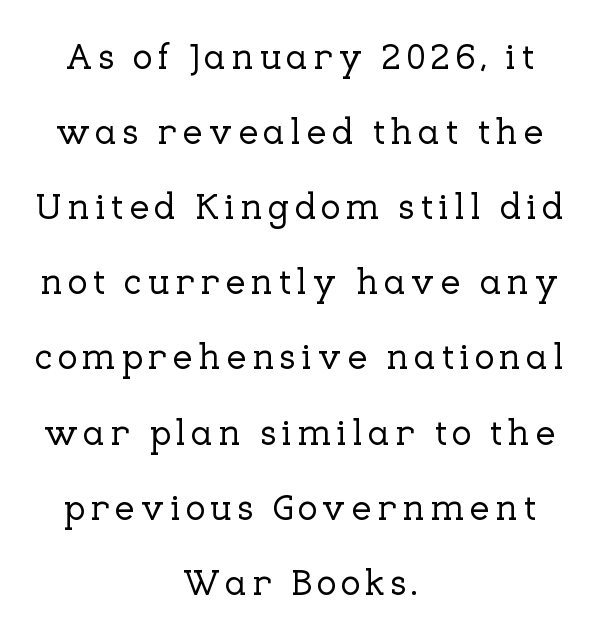
The passage is arranged like a title page — every line centered. A typesetter would label this face a serif. The passage shown stacks its lines with a broad gap. Character widths vary here, with narrow letters taking less room than wide ones. Descenders are the only things crossing below the line. These lines were composed using upright roman letters.
